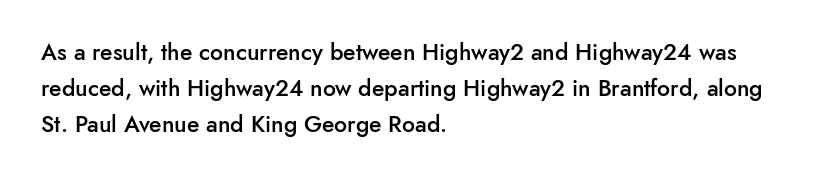
Visually the block forms a straight wall on the left and a jagged coastline on the right. Bold? Not quite — semibold, heavier than regular but stopping short. Horizontal bands of white between lines are of average thickness. Inter-character spacing is left at the font's built-in metrics.
